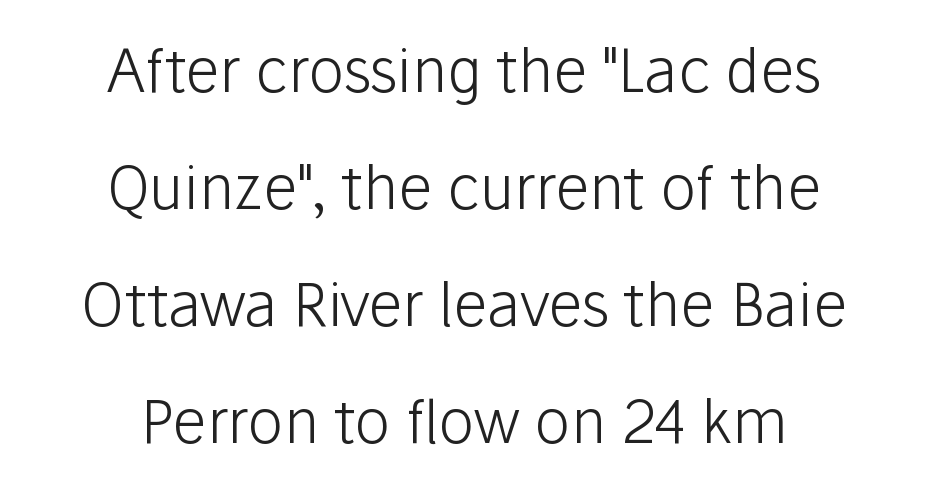
The typography opts for an upright posture over an oblique one. The letters look calm and open, with moderate or lighter stems. Visually the block forms a symmetrical silhouette, jagged on both flanks. Proportional: the letters do not fall into vertical columns. Rows of type keep a wide berth in the vertical direction.
